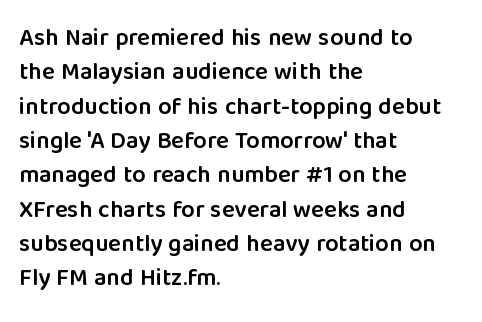
Q: Is the text bold? A: Semi-bold.
Q: Is the text italic (slanted)? A: No, it is upright.
Q: Is the text underlined? A: No.
Q: How is the paragraph aligned? A: Left-aligned.
Q: Is the spacing between letters normal or unusually wide? A: Normal.
Q: Is the spacing between lines tight, normal or loose? A: Normal.
